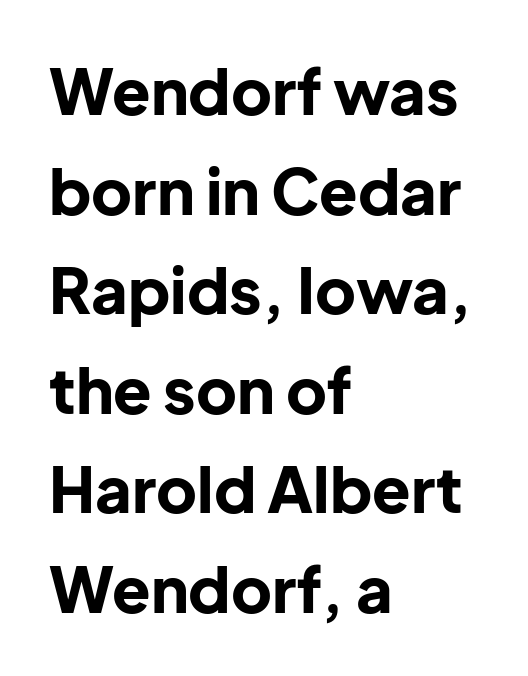
The image shows 63 px bold sans-serif type, upright; set left-aligned, normal line spacing (1.58x), normal letter spacing, not underlined; low stroke contrast and a medium x-height.
